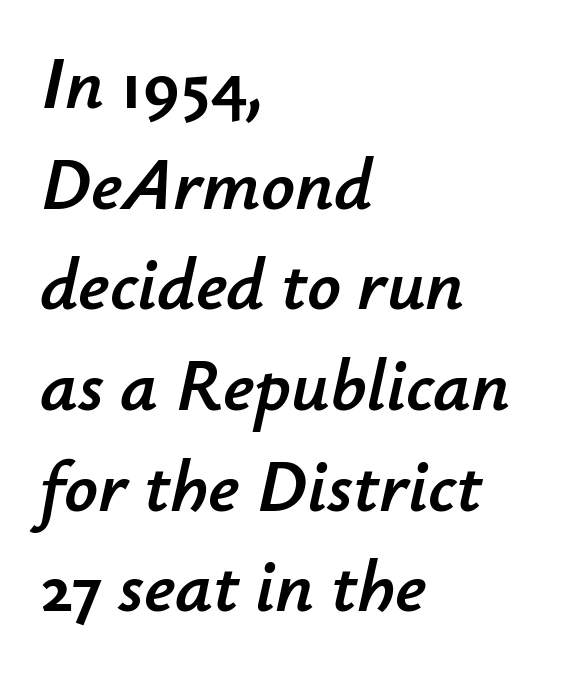
Do the characters align in a grid? No, the font is proportional. The rag falls on the right side of this text block. Would a proofreader flag this as italicized? Yes. Here the glyphs are tracked normally, forming tight word shapes. The glyphs are unaccompanied by any horizontal stroke below them.
